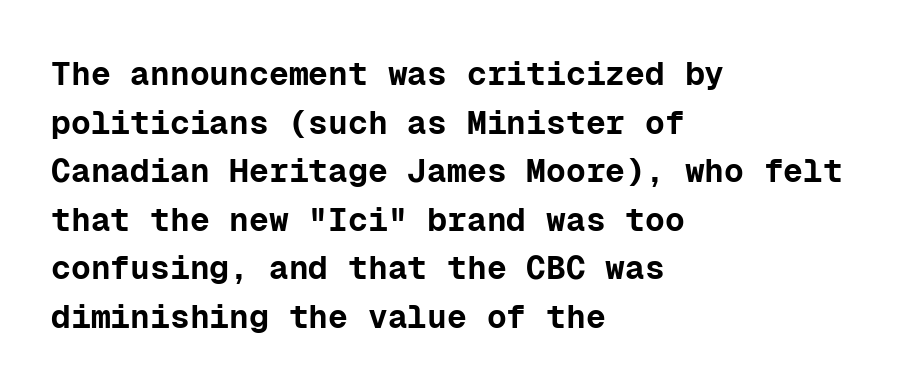
The image shows 33 px bold sans-serif type, upright, monospaced; set left-aligned, normal line spacing (1.47x), normal letter spacing, not underlined; low stroke contrast and a medium x-height.
